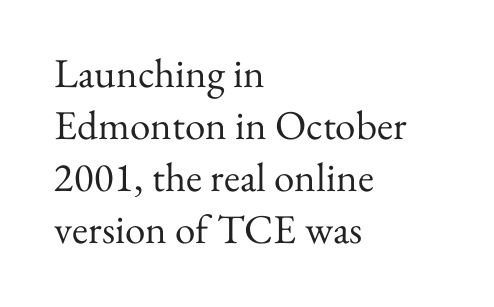
The letters sit at their default tracking, neither squeezed nor spread. Weight: not bold — regular or lighter. The typography opts for an upright posture over an oblique one. A typesetter would call this proportional, since set widths differ per character. Stroke terminals: seriffed.
